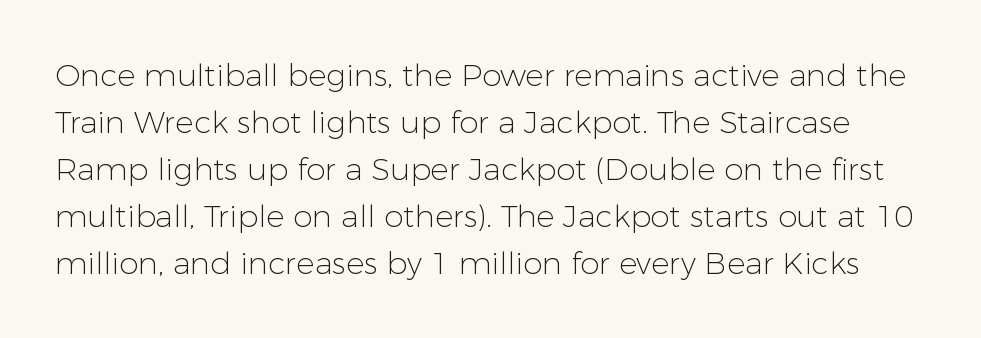
{"serif": "no", "italic": "no", "bold": "no", "weight": "light", "width": "normal", "stroke_contrast": "low", "x_height": "medium", "monospaced": "no", "underline": "no", "line_spacing": "normal", "line_spacing_ratio": 1.52, "letter_spacing": "normal", "letter_spacing_em": 0.0, "glyph_px": 31}
